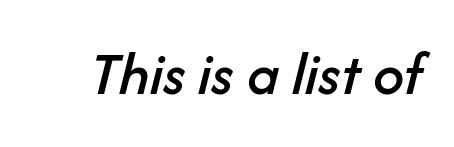
The rendering uses natural spacing where letterforms have individual widths. Does the lettering tilt? It does — this is italic. Nothing unusual about the tracking: characters are spaced as the font intends. Honestly, there is no underline to notice here at all.
